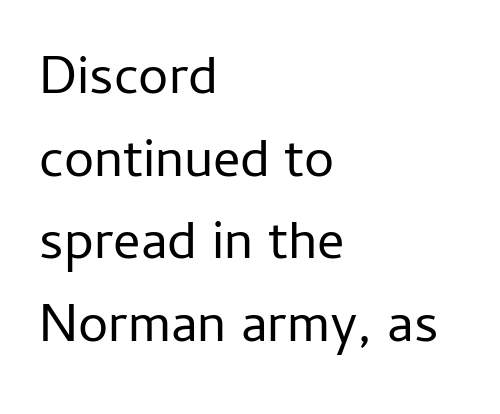
Looks like regular typesetting: each glyph gets only the width it needs. The rendering anchors every line to the left-hand side. Each word holds together tightly as a unit, with standard inter-letter gaps. Serifs: no, the terminals of the letterforms are clean.
